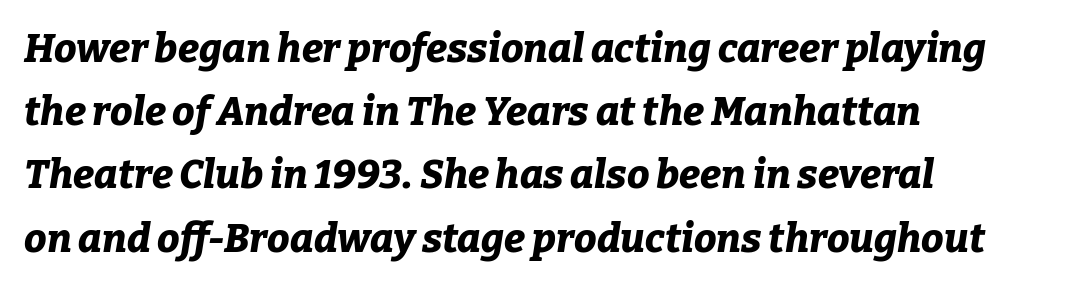
The image shows 40 px bold type, italic (leaning right); set left-aligned, normal line spacing (1.58x), normal letter spacing, not underlined; low stroke contrast and a medium x-height.
